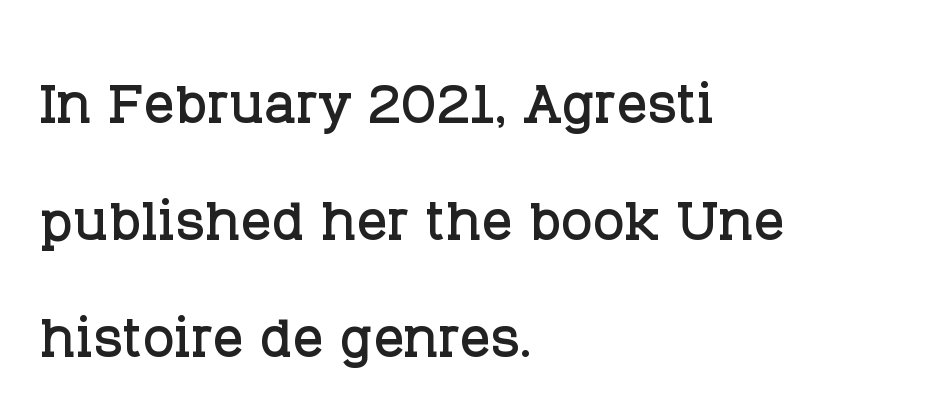
The image shows 75 px serif type, upright; set left-aligned, normal line spacing (1.56x), normal letter spacing, not underlined; low stroke contrast and a large x-height.
